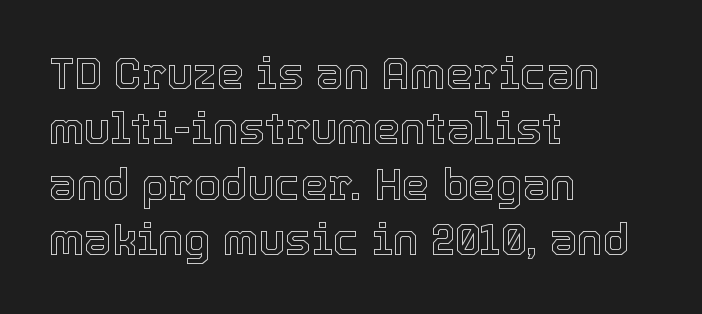
The image shows 44 px text type, upright; set left-aligned, normal line spacing (1.26x), normal letter spacing, not underlined; a medium x-height.
